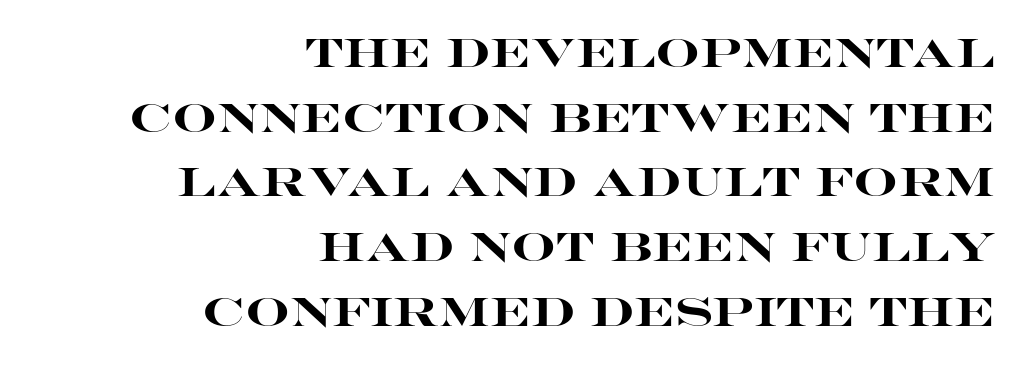
{"italic": "no", "bold": "yes", "weight": "heavy", "width": "wide", "stroke_contrast": "high", "x_height": "large", "monospaced": "no", "underline": "no", "align": "right", "line_spacing": "normal", "line_spacing_ratio": 1.66, "letter_spacing": "normal", "letter_spacing_em": 0.0, "glyph_px": 39}
